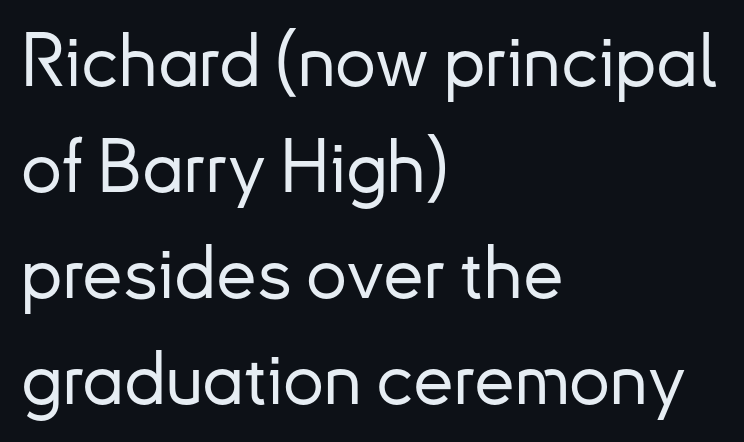
{"serif": "no", "italic": "no", "width": "normal", "stroke_contrast": "low", "x_height": "small", "monospaced": "no", "underline": "no", "align": "left", "line_spacing": "normal", "line_spacing_ratio": 1.45, "letter_spacing": "normal", "letter_spacing_em": 0.0, "glyph_px": 73}
